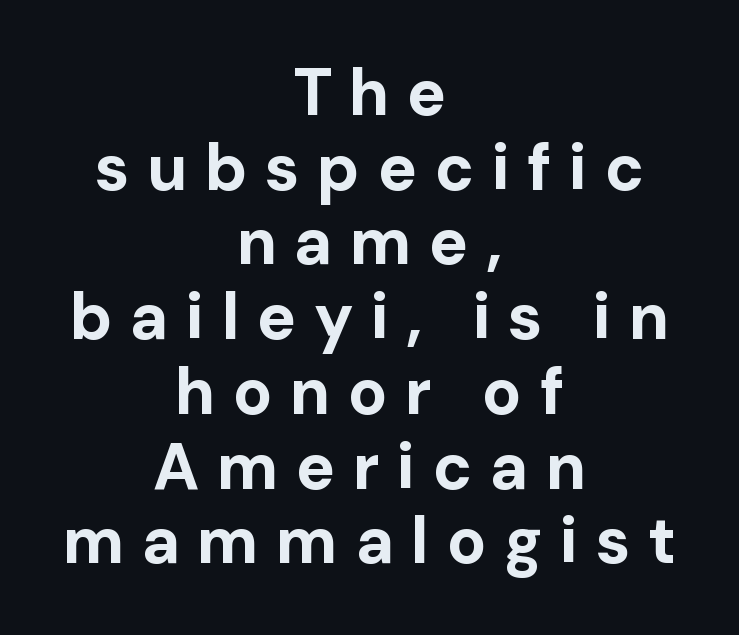
The image shows 65 px bold sans-serif type, upright; set centered, tight line spacing (1.15x), unusually wide letter spacing (+0.27 em), not underlined; low stroke contrast and a medium x-height.
